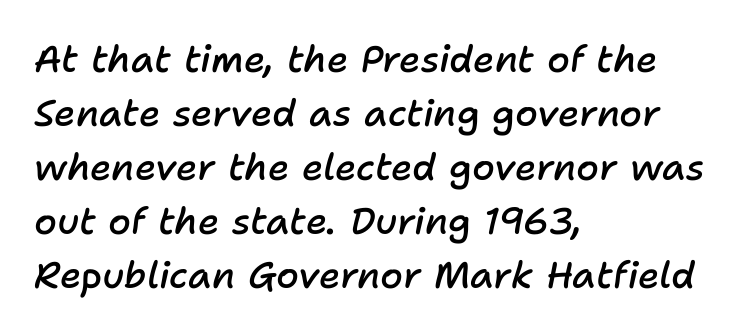
Q: Is the text bold? A: Semi-bold.
Q: Is the text italic (slanted)? A: Yes, it leans right by about 11 degrees.
Q: Is the text underlined? A: No.
Q: How is the paragraph aligned? A: Left-aligned.
Q: Is the spacing between letters normal or unusually wide? A: Normal.
Q: Is the spacing between lines tight, normal or loose? A: Normal.
Q: Width (condensed, normal, or wide)? A: Normal.
Q: Stroke contrast? A: Low.
Q: x-height? A: Medium.
Q: Monospaced? A: No.
